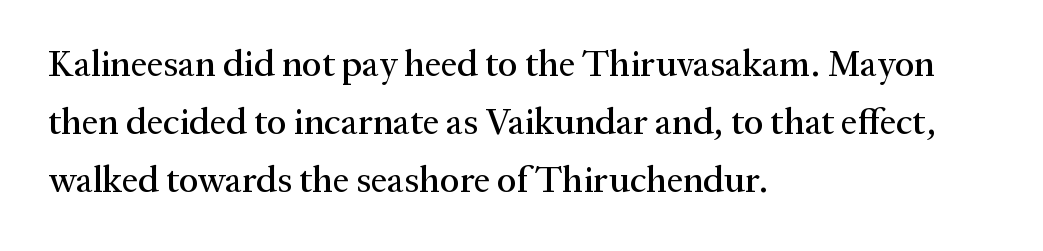
The image shows 37 px serif type, upright; set left-aligned, normal line spacing (1.57x), normal letter spacing, not underlined; medium stroke contrast and a medium x-height.
